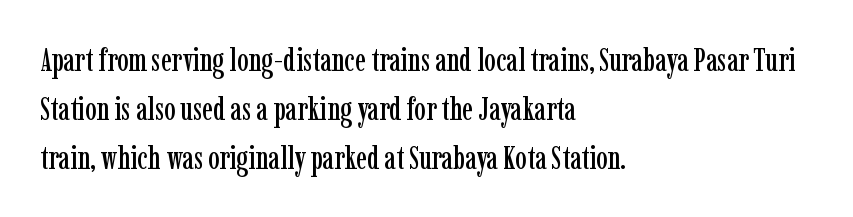
Q: Is the text italic (slanted)? A: No, it is upright.
Q: Is the typeface a serif or a sans-serif typeface? A: Serif.
Q: Is the text underlined? A: No.
Q: How is the paragraph aligned? A: Left-aligned.
Q: Is the spacing between letters normal or unusually wide? A: Normal.
Q: Is the spacing between lines tight, normal or loose? A: Normal.
Q: Width (condensed, normal, or wide)? A: Condensed.
Q: Stroke contrast? A: Low.
Q: x-height? A: Medium.
Q: Monospaced? A: No.
